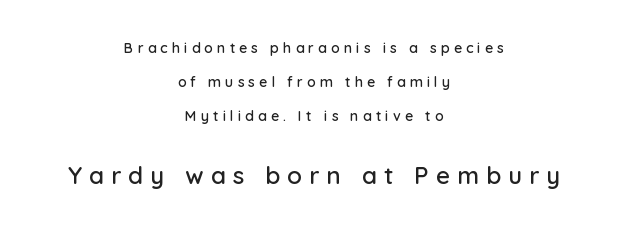
How are the letters spaced? Widely, with obvious added tracking. The setting favours the middle, as headings and verse often do. Posture: straight, roman, zero tilt. Compare the two chunks: the lower has the greater cap height.
